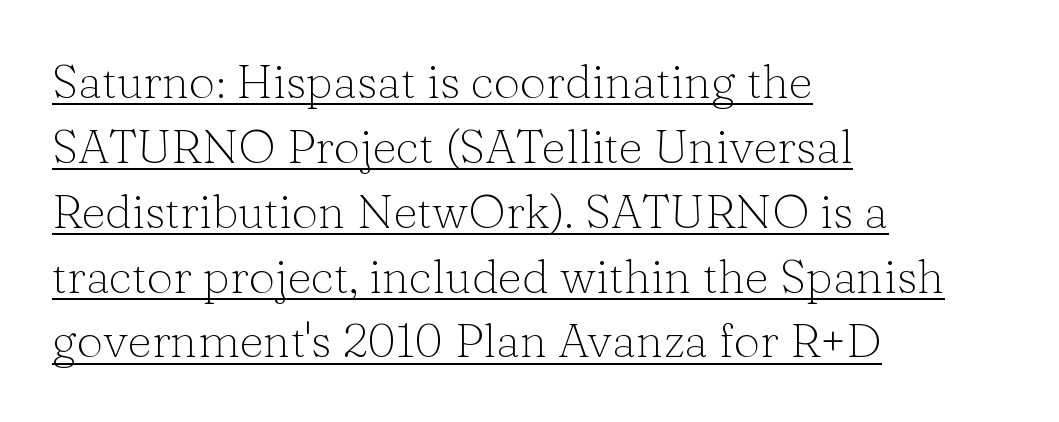
{"serif": "yes", "italic": "no", "bold": "no", "weight": "light", "width": "normal", "stroke_contrast": "low", "x_height": "medium", "monospaced": "no", "underline": "yes", "align": "left", "line_spacing": "normal", "line_spacing_ratio": 1.38, "letter_spacing": "normal", "letter_spacing_em": 0.0, "glyph_px": 47}
